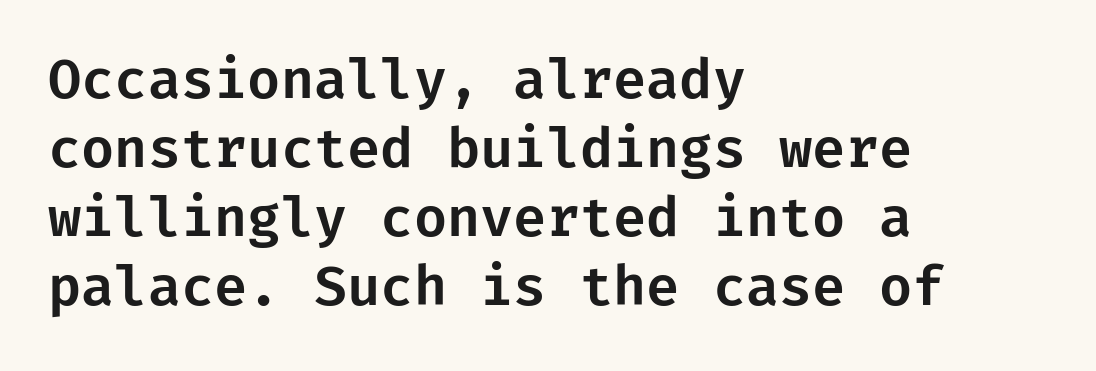
{"serif": "no", "italic": "no", "width": "normal", "stroke_contrast": "low", "x_height": "medium", "underline": "no", "align": "left", "line_spacing": "normal", "line_spacing_ratio": 1.28, "letter_spacing": "normal", "letter_spacing_em": 0.0, "glyph_px": 54}
